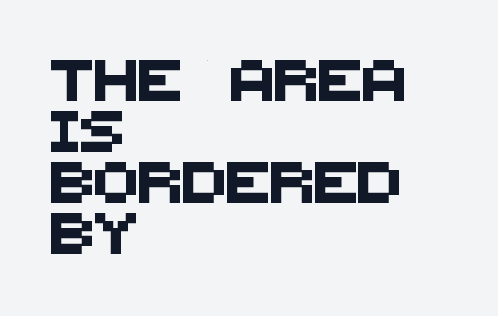
Serif or sans? Sans — the stroke terminals are bare. The string is rendered with underlining switched off. This sample has the flowing, uneven cadence of proportional lettering. Alignment: flush left. The line texture is even and compact thanks to regular tracking.
